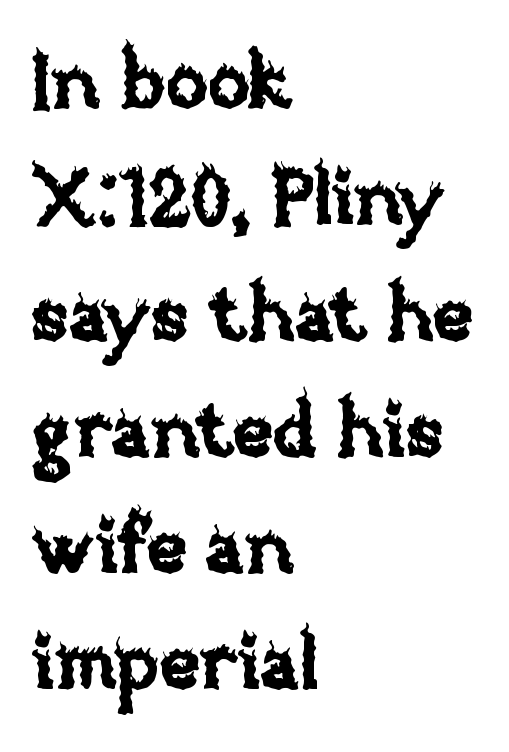
{"italic": "no", "width": "normal", "stroke_contrast": "low", "x_height": "large", "monospaced": "no", "underline": "no", "align": "left", "line_spacing": "normal", "line_spacing_ratio": 1.51, "letter_spacing": "normal", "letter_spacing_em": 0.0, "glyph_px": 77}
